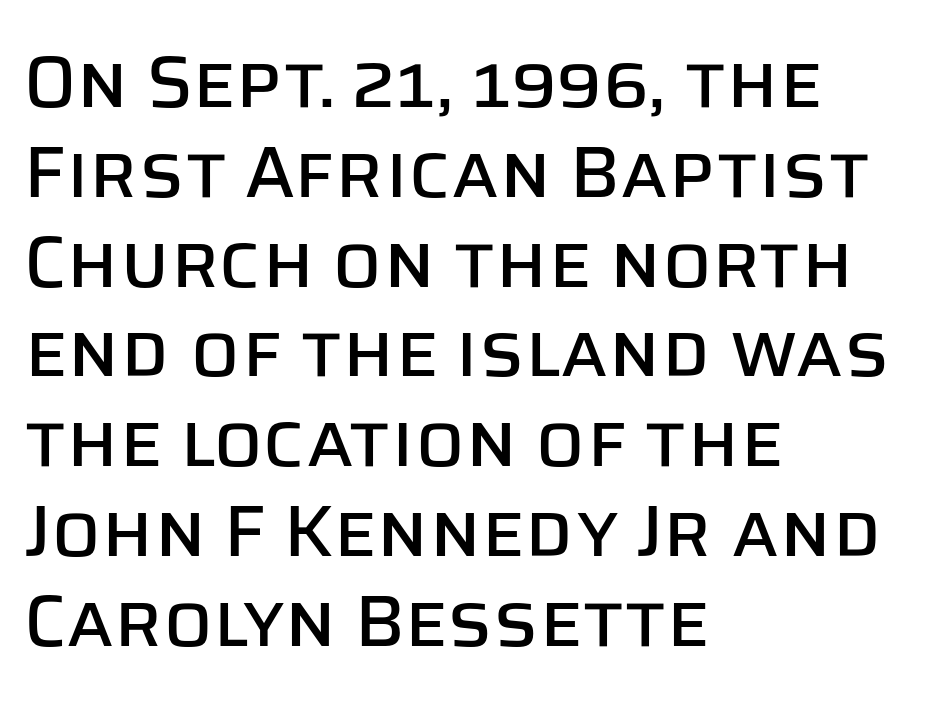
The image shows 73 px sans-serif type, upright; set left-aligned, line spacing 1.23x, normal letter spacing, not underlined; low stroke contrast and a large x-height.
